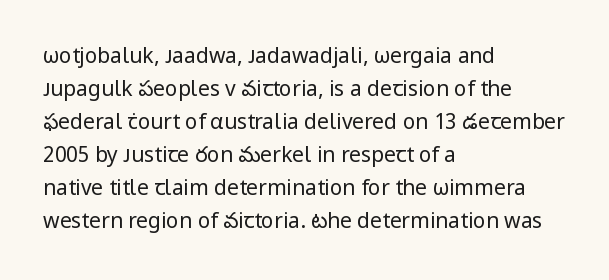
{"italic": "no", "bold": "no", "underline": "no", "align": "left", "line_spacing": "normal", "line_spacing_ratio": 1.57, "letter_spacing": "normal", "letter_spacing_em": 0.0, "glyph_px": 21}
